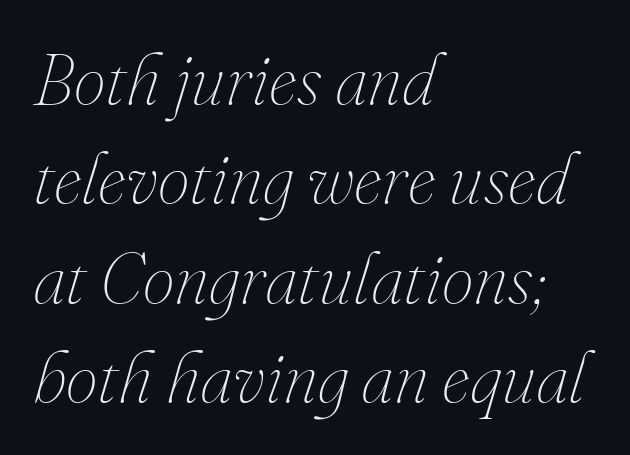
What stands out about the letter spacing? Nothing — it is the standard amount. The baseline area is clear. This sample has the flowing, uneven cadence of proportional lettering. These lines were composed using italics.
